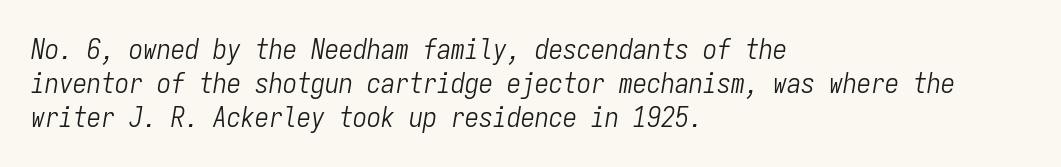
{"italic": "yes", "lean": "right", "slant_degrees": 9, "bold": "no", "weight": "light", "width": "condensed", "stroke_contrast": "low", "x_height": "medium", "monospaced": "yes", "underline": "no", "align": "left", "line_spacing_ratio": 1.22, "letter_spacing": "normal", "letter_spacing_em": 0.0, "glyph_px": 28}
